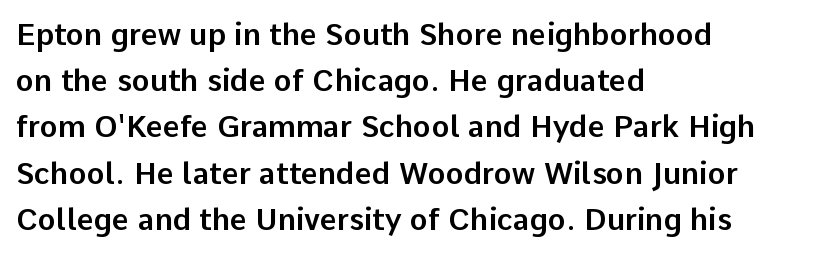
The designer left line spacing at the default. A sans-serif font was chosen for this passage. The lettering stays uniformly vertical, giving the passage a roman look. Type without underlining. Visually the block forms a straight wall on the left and a jagged coastline on the right.
